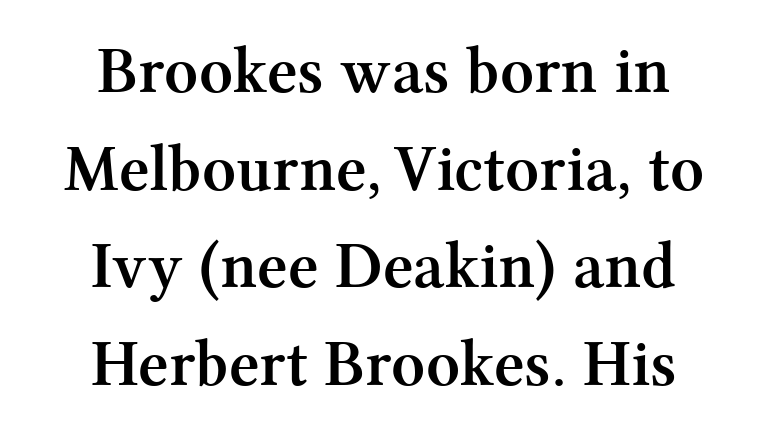
{"serif": "yes", "italic": "no", "bold": "yes", "weight": "semibold", "width": "normal", "stroke_contrast": "medium", "x_height": "medium", "monospaced": "no", "underline": "no", "align": "center", "line_spacing": "normal", "line_spacing_ratio": 1.48, "letter_spacing": "normal", "letter_spacing_em": 0.0, "glyph_px": 66}
